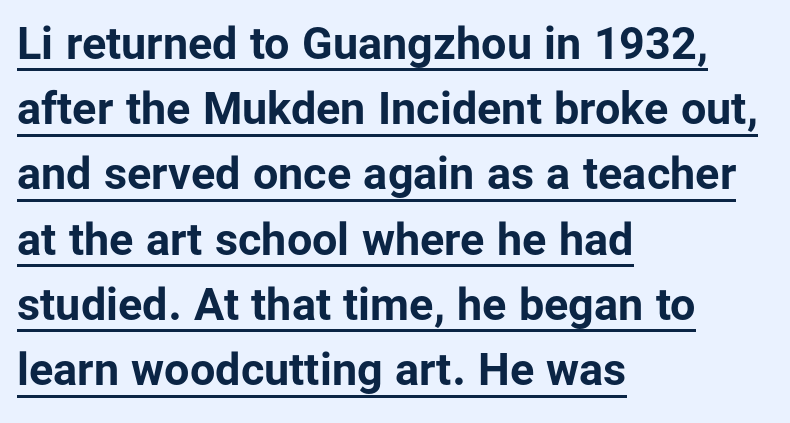
The ragged edge is on the right, which tells us the setting is flush left. A full-strength bold gives these letters their thick strokes. Posture: upright roman. Has an underline been added? It has. Is this a fixed-width face? No — the glyphs have proportional, varying widths. The tracking reads as untouched default to a designer's eye.
